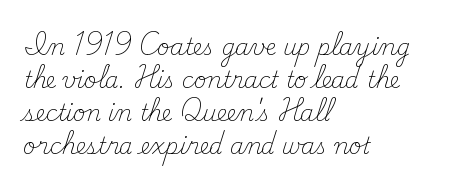
The image shows 22 px text type; set left-aligned, normal line spacing (1.5x), normal letter spacing, not underlined.
